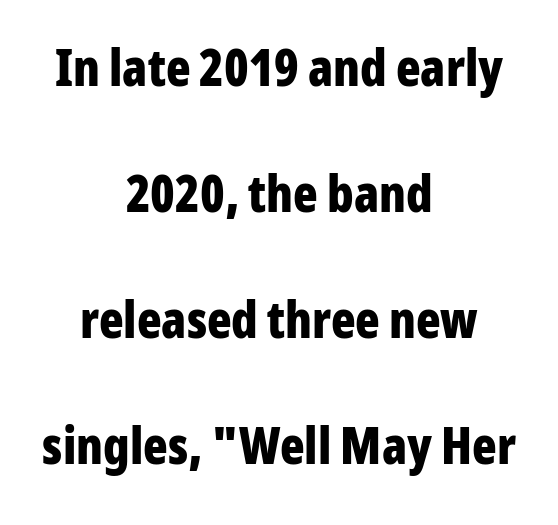
Q: Is the text bold? A: Yes.
Q: Is the text italic (slanted)? A: No, it is upright.
Q: Is the typeface a serif or a sans-serif typeface? A: Sans-serif.
Q: Is the text underlined? A: No.
Q: How is the paragraph aligned? A: Centered.
Q: Is the spacing between letters normal or unusually wide? A: Normal.
Q: Is the spacing between lines tight, normal or loose? A: Loose.
Q: Width (condensed, normal, or wide)? A: Condensed.
Q: Stroke contrast? A: Low.
Q: x-height? A: Medium.
Q: Monospaced? A: No.
